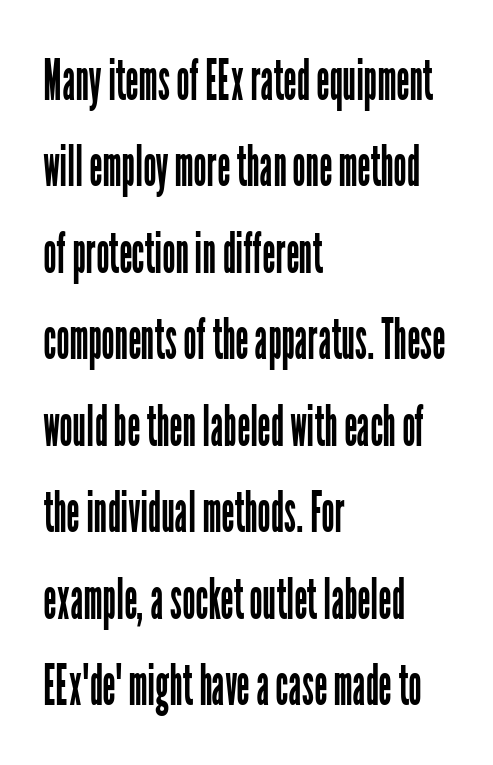
Q: Is the text bold? A: No.
Q: Is the text italic (slanted)? A: No, it is upright.
Q: Is the typeface a serif or a sans-serif typeface? A: Sans-serif.
Q: Is the text underlined? A: No.
Q: How is the paragraph aligned? A: Left-aligned.
Q: Is the spacing between letters normal or unusually wide? A: Normal.
Q: Is the spacing between lines tight, normal or loose? A: Normal.
Q: Width (condensed, normal, or wide)? A: Condensed.
Q: Stroke contrast? A: Low.
Q: x-height? A: Medium.
Q: Monospaced? A: No.
